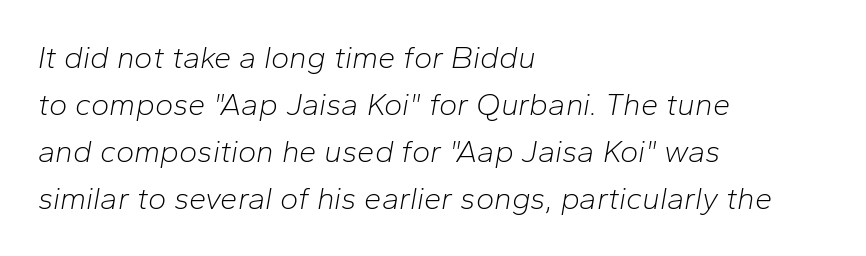
Q: Is the text bold? A: No.
Q: Is the text italic (slanted)? A: Yes, it leans right by about 10 degrees.
Q: Is the text underlined? A: No.
Q: How is the paragraph aligned? A: Left-aligned.
Q: Is the spacing between letters normal or unusually wide? A: Normal.
Q: Is the spacing between lines tight, normal or loose? A: Normal.
Q: Width (condensed, normal, or wide)? A: Normal.
Q: Stroke contrast? A: Low.
Q: x-height? A: Medium.
Q: Monospaced? A: No.
